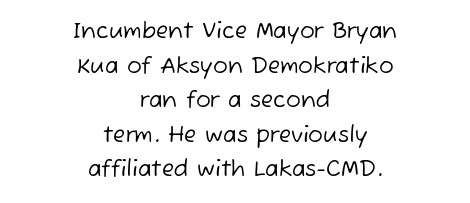
The letterforms sit shoulder to shoulder at normal distance. Stems here are at most as thick as an everyday book face. The vertical gap from one line to the next is medium. Lines of text with bare space underneath. Line starts and ends both wander, symmetrically.
